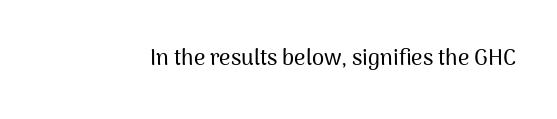
Tall strokes in this sample are plumb rather than angled. Short note: letters normally spaced. Lines of text with bare space underneath.
